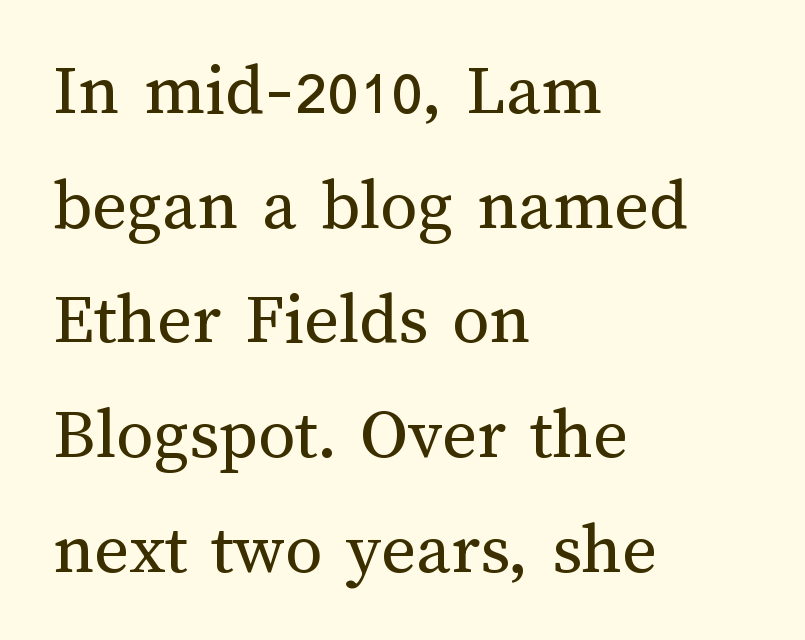
The image shows 74 px regular-weight type, upright; set left-aligned, normal line spacing (1.55x), normal letter spacing, not underlined; medium stroke contrast and a medium x-height.
